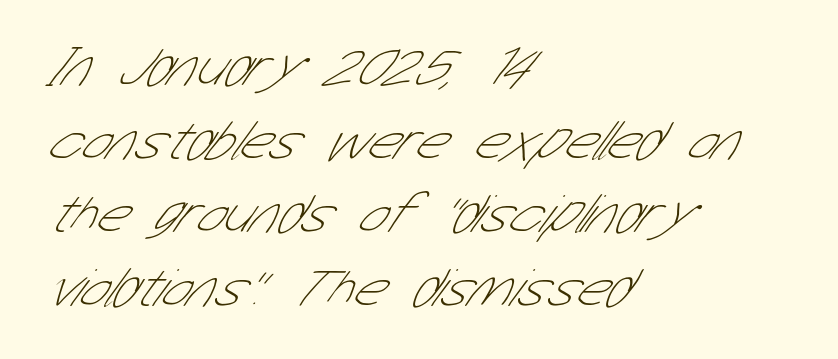
Summary of weight: not heavy and not bold. Short and long lines alike share a common starting point at left. The line-height multiplier appears to be the usual default. Character widths vary here, with narrow letters taking less room than wide ones. You can tell from the bare stems that sans-serif type was used.
